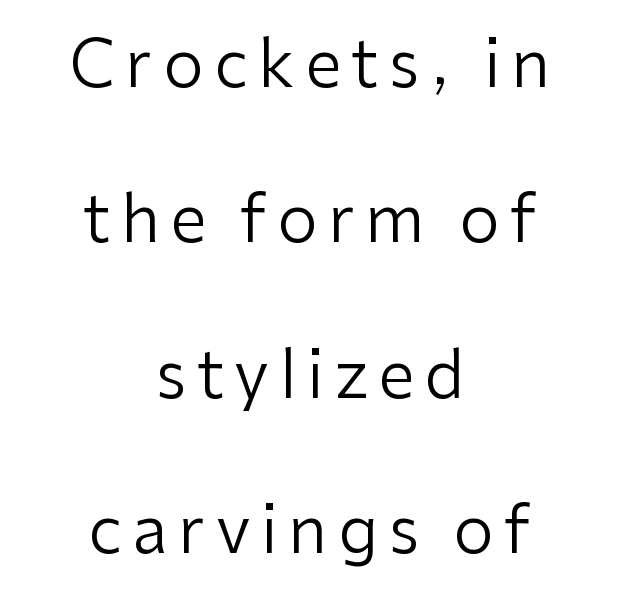
No extra ink here — the face is not bold. Horizontally, the lines are justified to the midpoint only. The font family rendered here belongs to the sans-serif group. Summary of vertical rhythm: relaxed, with wide interline spacing. Has an underline been added? It has not. Nope, not italic — everything's standing straight.
